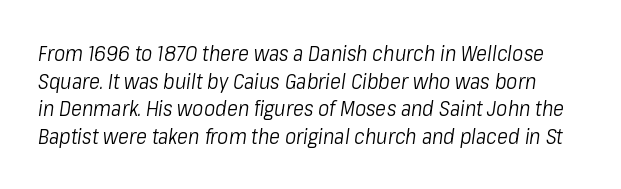
Q: Is the text bold? A: No.
Q: Is the text italic (slanted)? A: Yes, it leans right by about 8 degrees.
Q: Is the text underlined? A: No.
Q: Is the spacing between letters normal or unusually wide? A: Normal.
Q: Is the spacing between lines tight, normal or loose? A: Normal.
